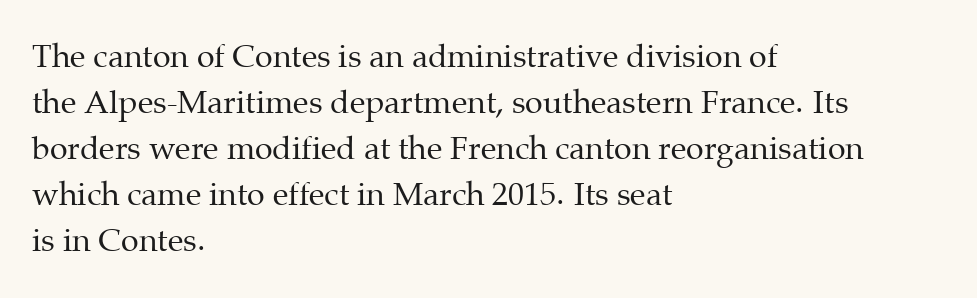
The face used here is proportionally spaced, like ordinary book or web type. Layout note: lines flush left. Reading down the column, the eye jumps a familiar distance to each next line. The line texture is even and compact thanks to regular tracking.
